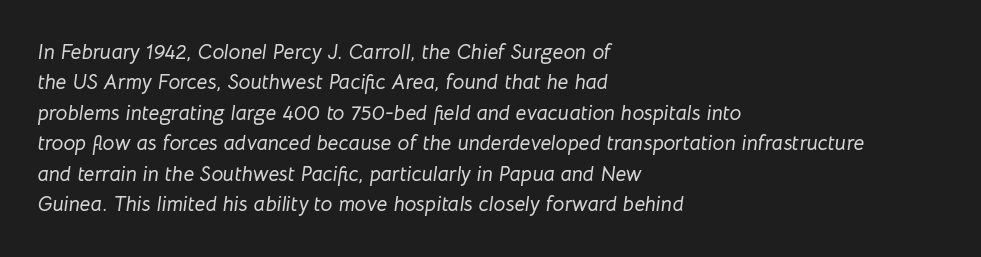
{"italic": "yes", "lean": "right", "slant_degrees": 8, "underline": "no", "align": "left", "line_spacing": "normal", "line_spacing_ratio": 1.45, "letter_spacing": "normal", "letter_spacing_em": 0.0, "glyph_px": 21}
